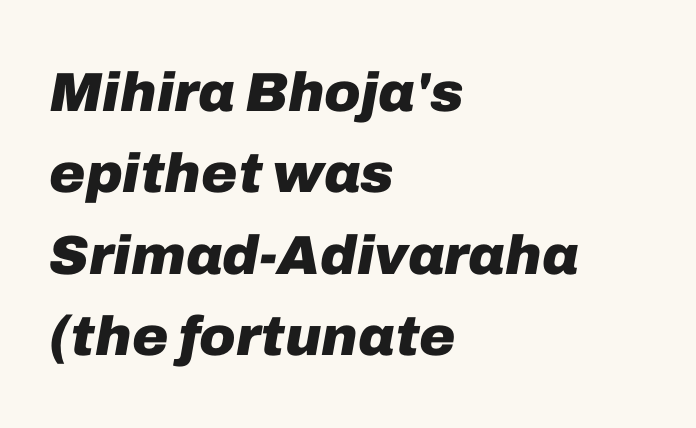
The image shows 55 px heavy type, italic (leaning right); set left-aligned, normal line spacing (1.48x), normal letter spacing, not underlined; low stroke contrast and a medium x-height.
